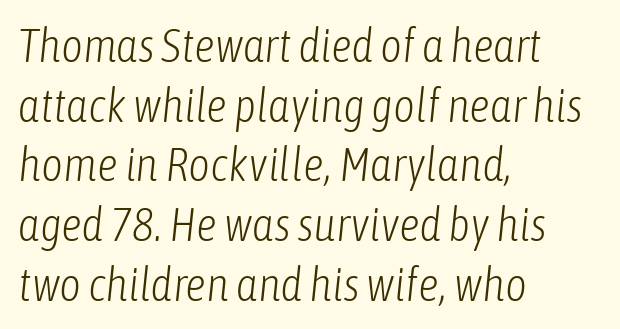
The image shows 47 px light, condensed type, italic (leaning right); set left-aligned, normal line spacing (1.27x), normal letter spacing, not underlined; low stroke contrast and a medium x-height.
